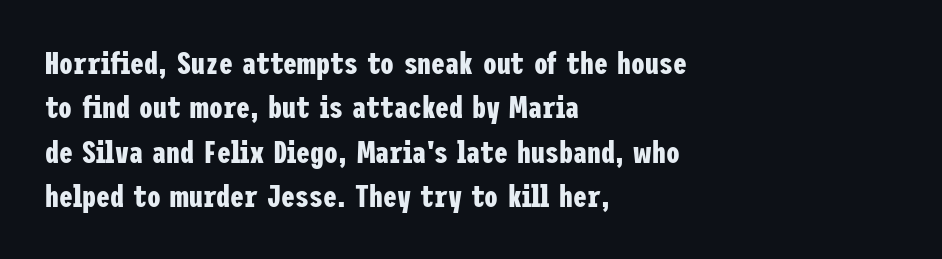
The image shows 31 px bold, condensed sans-serif type, upright; set left-aligned, normal line spacing (1.43x), normal letter spacing, not underlined; low stroke contrast and a medium x-height.
